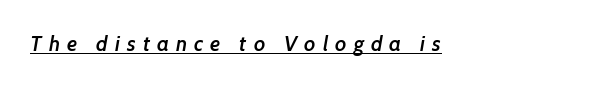
How are the letters spaced? Widely, with obvious added tracking. Semibold letterforms, between regular and bold. Students, observe the line beneath the letters — that is underlining.
